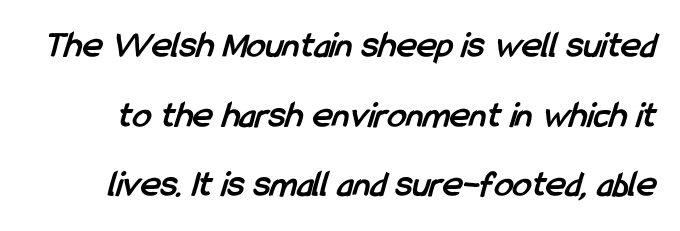
Strokes here are thick enough to call this a true bold. The letters sit at their default tracking, neither squeezed nor spread. Note the varied advance widths — an 'i' is clearly narrower than an 'm'. The space directly below the letters is spotless. Grotesque or geometric, the face here clearly has no serifs.
